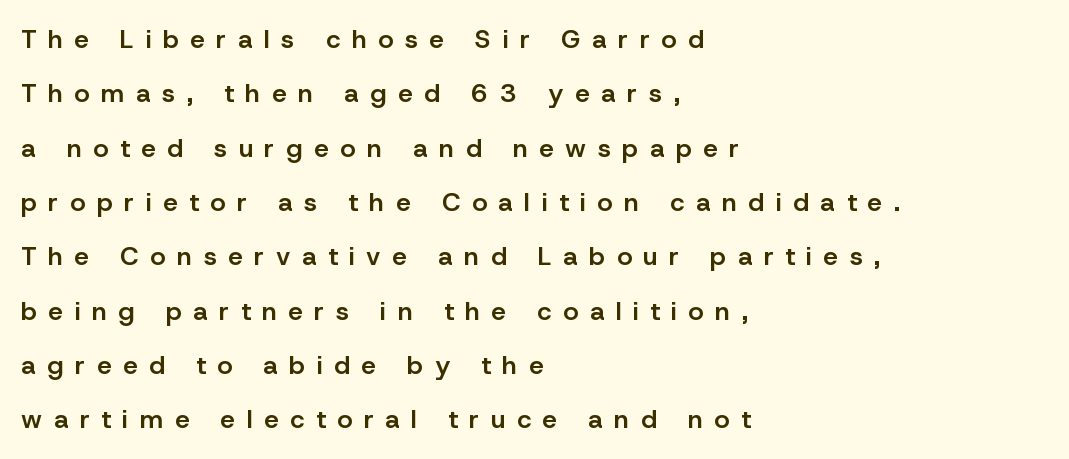
Q: Is the text bold? A: Semi-bold.
Q: Is the text italic (slanted)? A: No, it is upright.
Q: Is the text underlined? A: No.
Q: How is the paragraph aligned? A: Left-aligned.
Q: Is the spacing between letters normal or unusually wide? A: Unusually wide.
Q: Is the spacing between lines tight, normal or loose? A: Loose.
